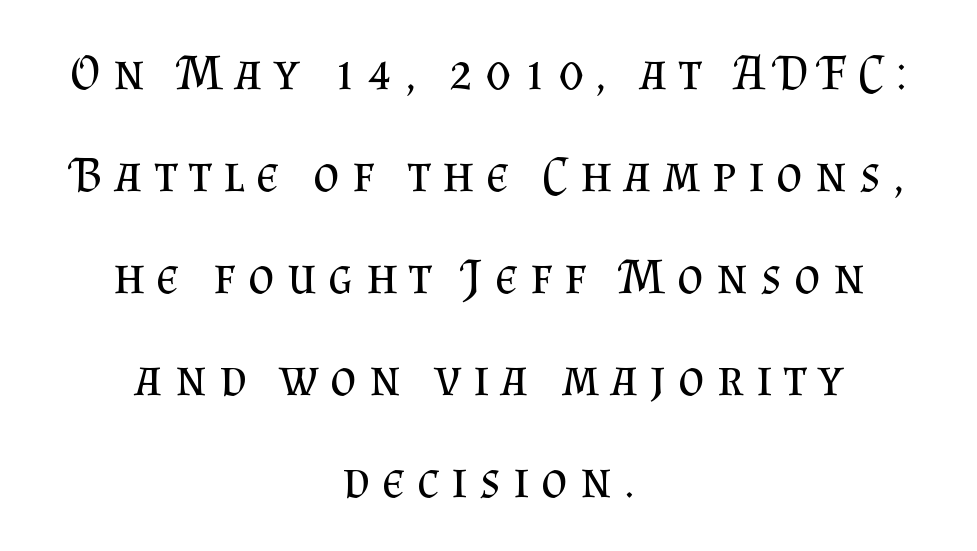
{"serif": "yes", "italic": "no", "bold": "no", "weight": "regular", "width": "normal", "stroke_contrast": "medium", "x_height": "small", "monospaced": "no", "underline": "no", "align": "center", "line_spacing": "loose", "line_spacing_ratio": 2.0, "letter_spacing": "wide", "letter_spacing_em": 0.24, "glyph_px": 51}
